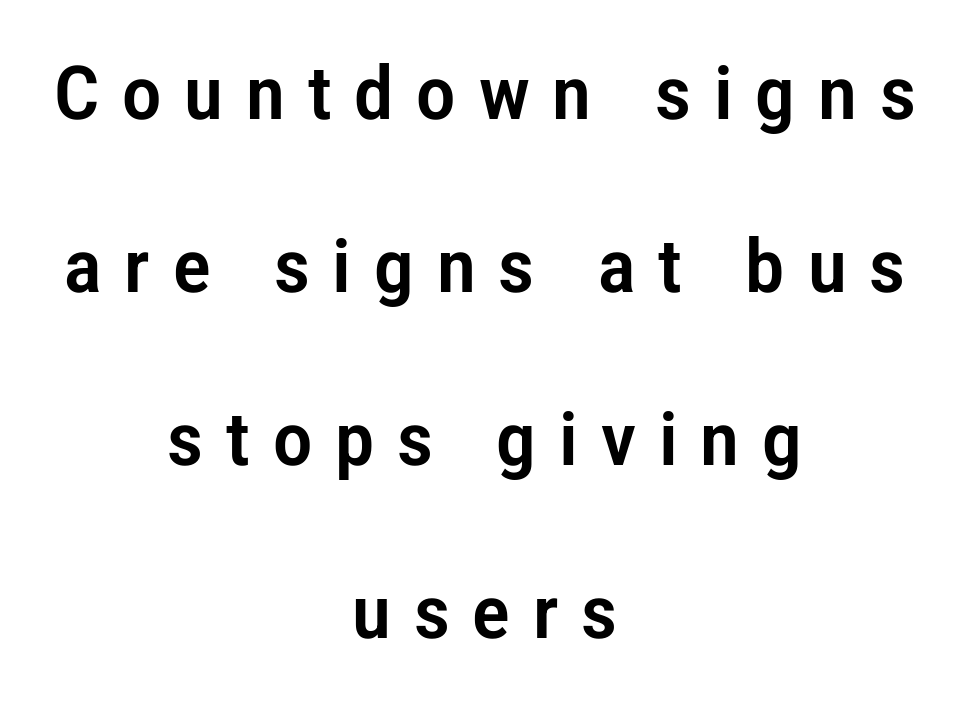
The image shows 74 px condensed sans-serif type, upright; set centered, loose line spacing (2.34x), unusually wide letter spacing (+0.31 em), not underlined; low stroke contrast and a medium x-height.
